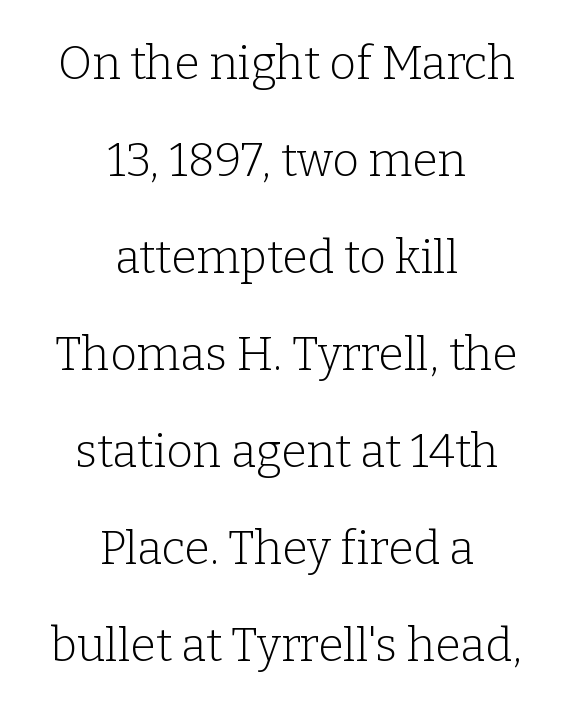
{"serif": "yes", "italic": "no", "bold": "no", "weight": "light", "width": "normal", "stroke_contrast": "low", "x_height": "medium", "monospaced": "no", "underline": "no", "align": "center", "line_spacing": "loose", "line_spacing_ratio": 2.11, "letter_spacing": "normal", "letter_spacing_em": 0.0, "glyph_px": 46}
